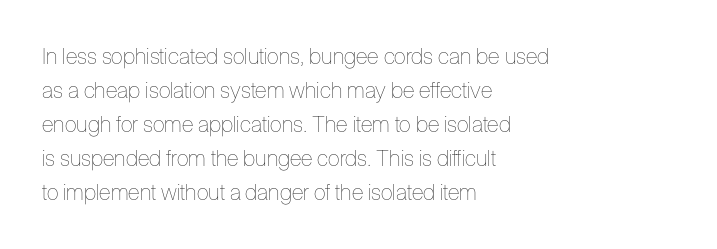
Q: Is the text bold? A: No.
Q: Is the text italic (slanted)? A: No, it is upright.
Q: Is the text underlined? A: No.
Q: How is the paragraph aligned? A: Left-aligned.
Q: Is the spacing between letters normal or unusually wide? A: Normal.
Q: Is the spacing between lines tight, normal or loose? A: Normal.
